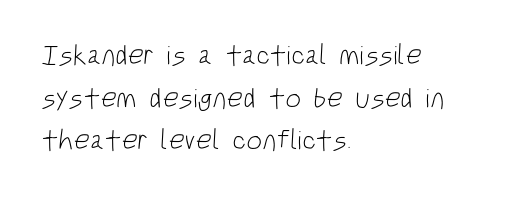
{"serif": "no", "bold": "no", "weight": "light", "width": "condensed", "stroke_contrast": "low", "x_height": "large", "monospaced": "no", "underline": "no", "align": "left", "line_spacing": "normal", "line_spacing_ratio": 1.52, "letter_spacing": "normal", "letter_spacing_em": 0.0, "glyph_px": 28}
